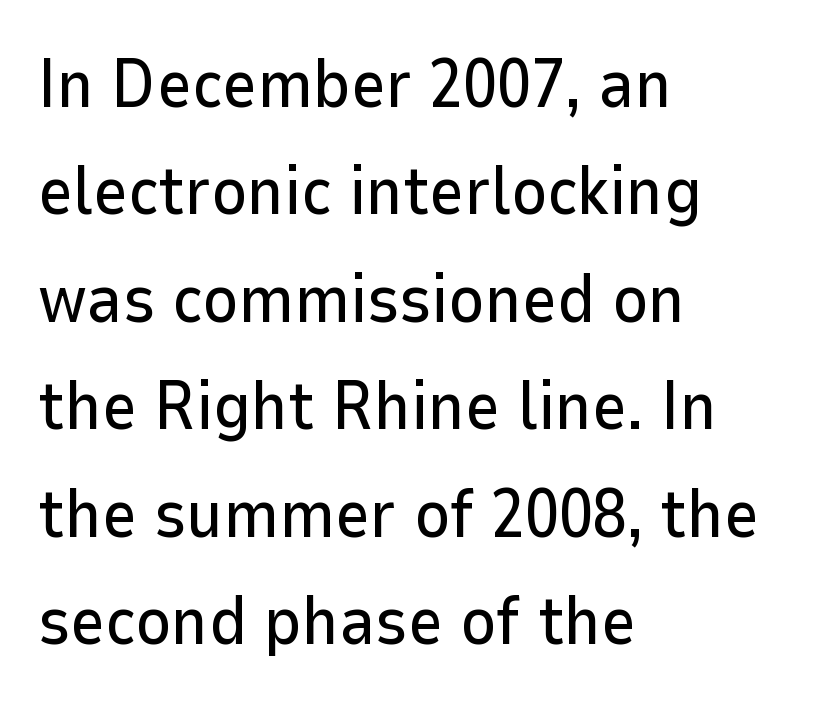
The letters advance in unequal steps, a hallmark of proportional type. Typeset ragged right — the left edge is the straight one. Note: no serifs on the glyphs. No word sits above an underline.
